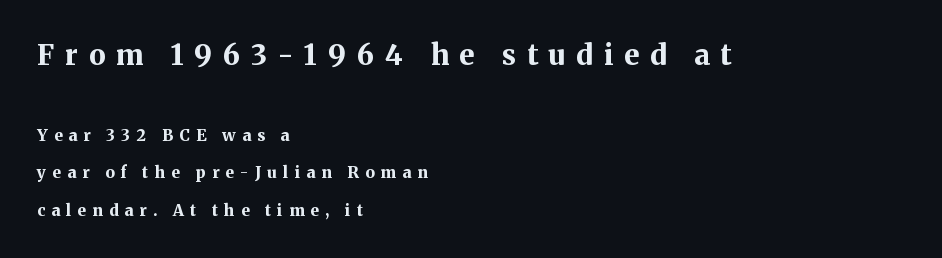
The rendering uses a large line-height, opening up the rows. The type sits square on the baseline with zero lean. Examine the stroke ends and you'll spot serifs. Larger block? The one above; the one below is distinctly smaller. Caption: bold face, heavy strokes.
